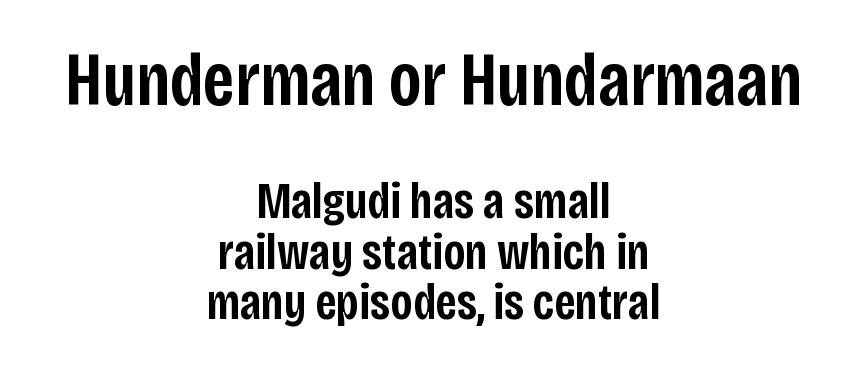
Q: Is the text bold? A: Semi-bold.
Q: Is the text italic (slanted)? A: No, it is upright.
Q: Is the typeface a serif or a sans-serif typeface? A: Sans-serif.
Q: Is the text underlined? A: No.
Q: How is the paragraph aligned? A: Centered.
Q: Is the spacing between letters normal or unusually wide? A: Normal.
Q: Is the spacing between lines tight, normal or loose? A: Tight.
Q: Which block of text is set in a larger size, the first (top) or the second (bottom)? A: The first (top) one.
Q: Width (condensed, normal, or wide)? A: Condensed.
Q: Stroke contrast? A: Low.
Q: x-height? A: Large.
Q: Monospaced? A: No.
